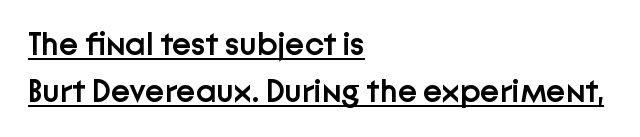
The image shows 33 px semibold sans-serif type, upright; set left-aligned, normal line spacing (1.41x), normal letter spacing, underlined; low stroke contrast and a medium x-height.
